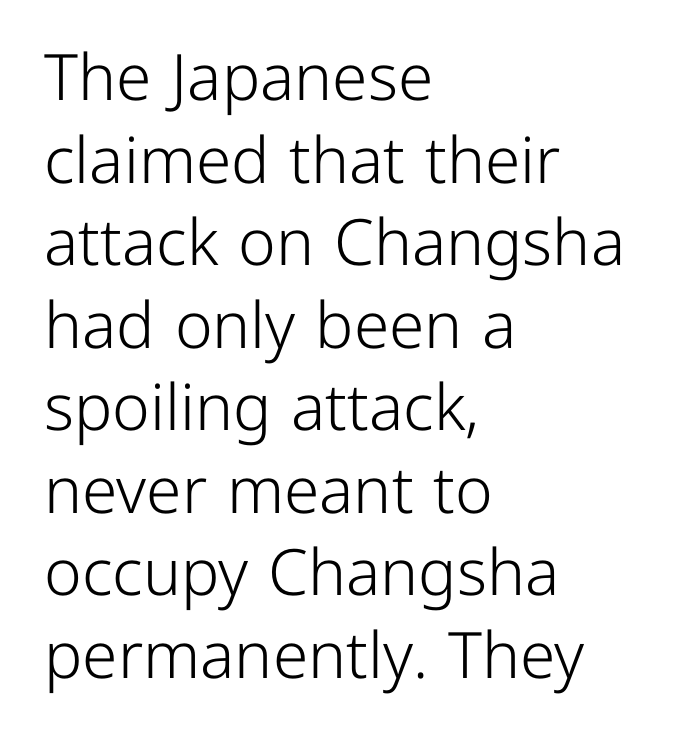
Q: Is the text bold? A: No.
Q: Is the text italic (slanted)? A: No, it is upright.
Q: Is the typeface a serif or a sans-serif typeface? A: Sans-serif.
Q: Is the text underlined? A: No.
Q: How is the paragraph aligned? A: Left-aligned.
Q: Is the spacing between letters normal or unusually wide? A: Normal.
Q: Is the spacing between lines tight, normal or loose? A: Normal.
Q: Width (condensed, normal, or wide)? A: Normal.
Q: Stroke contrast? A: Low.
Q: x-height? A: Medium.
Q: Monospaced? A: No.
